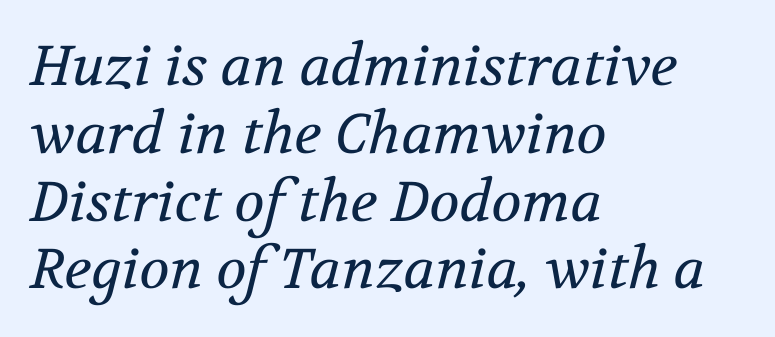
Q: Is the text bold? A: No.
Q: Is the text italic (slanted)? A: Yes, it leans right by about 12 degrees.
Q: Is the typeface a serif or a sans-serif typeface? A: Serif.
Q: Is the text underlined? A: No.
Q: How is the paragraph aligned? A: Left-aligned.
Q: Is the spacing between letters normal or unusually wide? A: Normal.
Q: Width (condensed, normal, or wide)? A: Normal.
Q: Stroke contrast? A: Medium.
Q: x-height? A: Medium.
Q: Monospaced? A: No.
